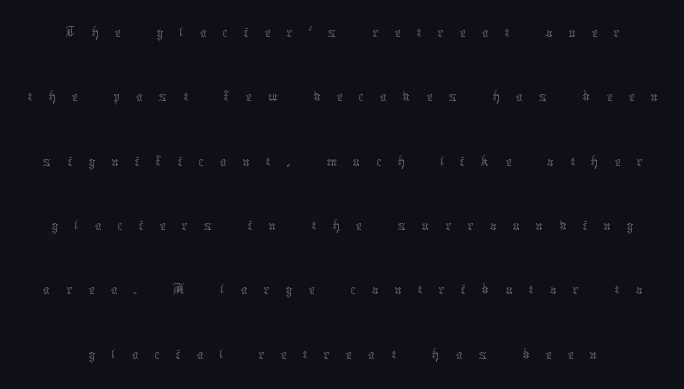
{"italic": "no", "bold": "no", "weight": "thin", "width": "normal", "stroke_contrast": "medium", "x_height": "medium", "monospaced": "no", "underline": "no", "line_spacing": "loose", "line_spacing_ratio": 1.95, "letter_spacing": "wide", "letter_spacing_em": 0.49, "glyph_px": 33}
